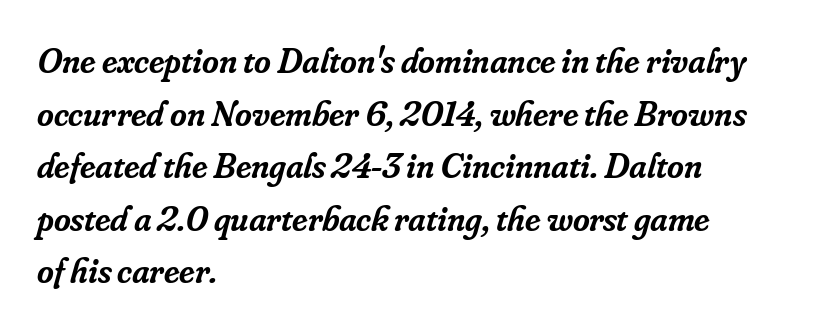
{"serif": "yes", "italic": "yes", "lean": "right", "slant_degrees": 16, "bold": "semi", "weight": "semibold", "width": "normal", "stroke_contrast": "low", "x_height": "small", "monospaced": "no", "underline": "no", "align": "left", "line_spacing": "normal", "line_spacing_ratio": 1.46, "letter_spacing": "normal", "letter_spacing_em": 0.0, "glyph_px": 36}
